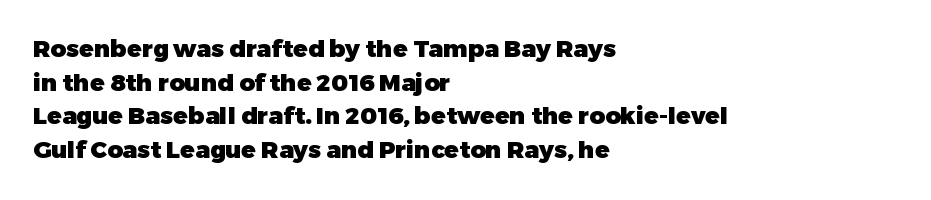
{"italic": "no", "bold": "yes", "underline": "no", "align": "left", "line_spacing": "normal", "line_spacing_ratio": 1.4, "letter_spacing": "normal", "letter_spacing_em": 0.0, "glyph_px": 24}
